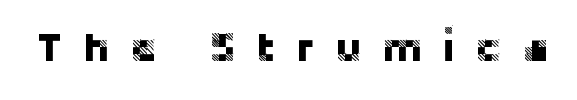
Just letters on the line, the space beneath them empty. Is this a fixed-width face? No — the glyphs have proportional, varying widths. In terms of letterform style, serifs are entirely absent. Posture: straight, roman, zero tilt.
